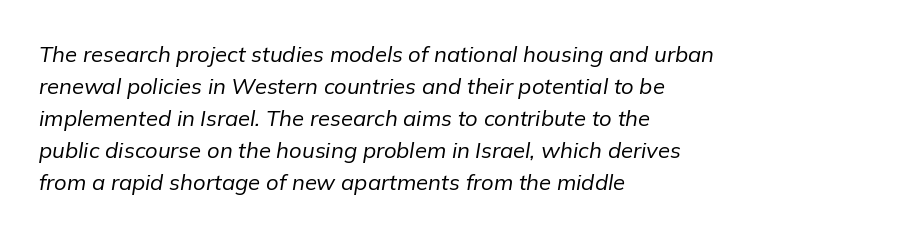
The image shows 22 px text type, italic (leaning right); set left-aligned, normal line spacing (1.46x), normal letter spacing, not underlined.
